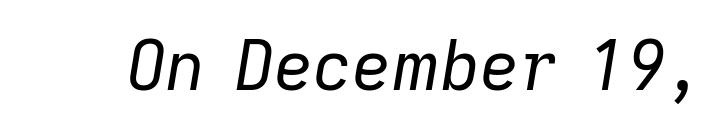
Q: Is the text bold? A: No.
Q: Is the text italic (slanted)? A: Yes, it leans right by about 9 degrees.
Q: Is the text underlined? A: No.
Q: Is the spacing between letters normal or unusually wide? A: Normal.
Q: Width (condensed, normal, or wide)? A: Normal.
Q: Stroke contrast? A: Low.
Q: x-height? A: Medium.
Q: Monospaced? A: No.
